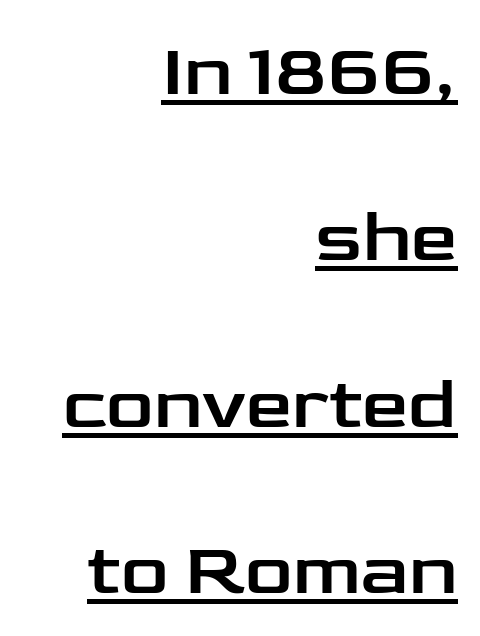
This sample uses plain, unmodified letter spacing. Every stem runs plumb, perpendicular to the baseline. Looks like someone drew a line under every word here. Regarding serifs, this sample does without them.
